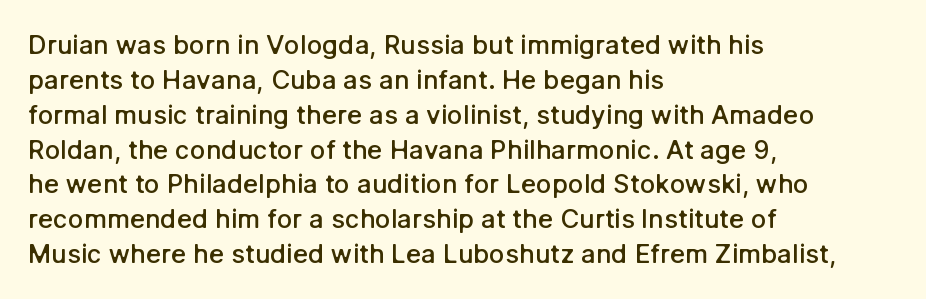
{"italic": "no", "bold": "semi", "underline": "no", "align": "left", "line_spacing": "normal", "line_spacing_ratio": 1.34, "letter_spacing": "normal", "letter_spacing_em": 0.0, "glyph_px": 26}
